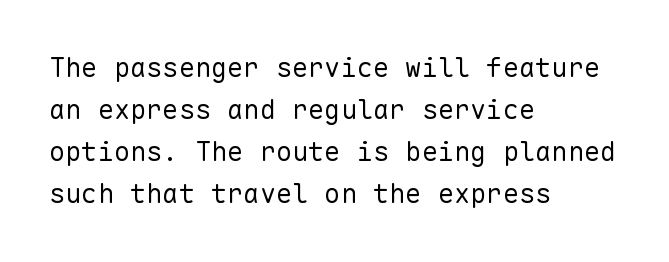
Q: Is the text bold? A: No.
Q: Is the text italic (slanted)? A: No, it is upright.
Q: Is the text underlined? A: No.
Q: How is the paragraph aligned? A: Left-aligned.
Q: Is the spacing between letters normal or unusually wide? A: Normal.
Q: Is the spacing between lines tight, normal or loose? A: Normal.
